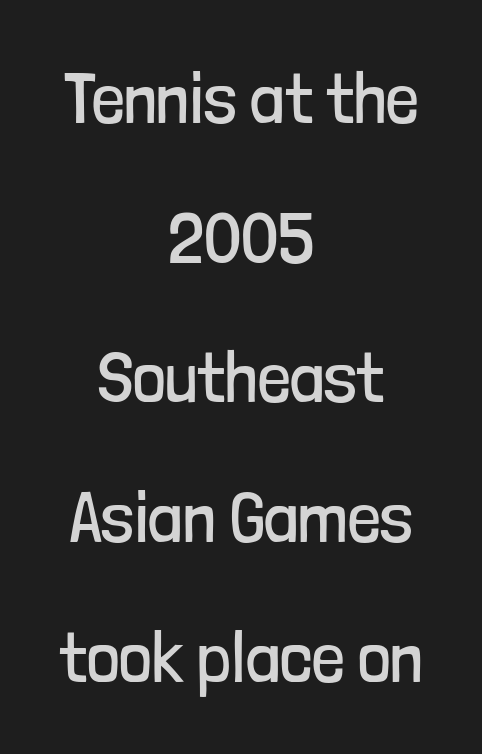
Q: Is the text bold? A: No.
Q: Is the text italic (slanted)? A: No, it is upright.
Q: Is the typeface a serif or a sans-serif typeface? A: Sans-serif.
Q: Is the text underlined? A: No.
Q: How is the paragraph aligned? A: Centered.
Q: Is the spacing between letters normal or unusually wide? A: Normal.
Q: Is the spacing between lines tight, normal or loose? A: Loose.
Q: Width (condensed, normal, or wide)? A: Condensed.
Q: Stroke contrast? A: Low.
Q: x-height? A: Medium.
Q: Monospaced? A: No.
